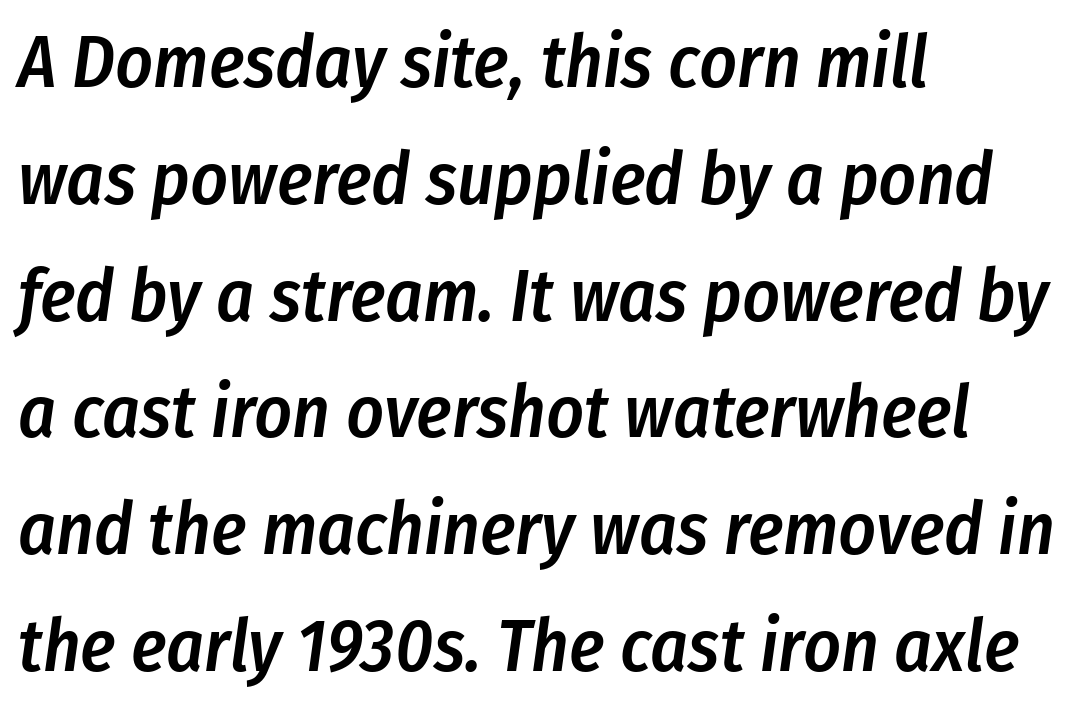
Q: Is the text bold? A: Semi-bold.
Q: Is the text italic (slanted)? A: Yes, it leans right by about 8 degrees.
Q: Is the text underlined? A: No.
Q: How is the paragraph aligned? A: Left-aligned.
Q: Is the spacing between letters normal or unusually wide? A: Normal.
Q: Is the spacing between lines tight, normal or loose? A: Normal.
Q: Width (condensed, normal, or wide)? A: Condensed.
Q: Stroke contrast? A: Low.
Q: x-height? A: Medium.
Q: Monospaced? A: No.
